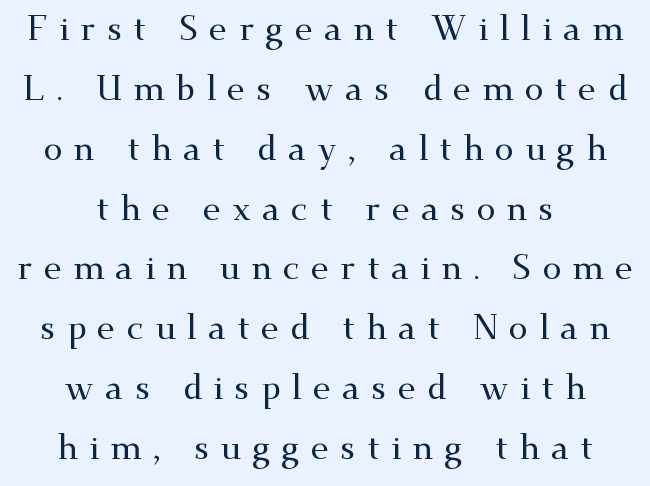
The image shows 34 px wide serif type, upright; set centered, line spacing 1.76x, unusually wide letter spacing (+0.33 em), not underlined; medium stroke contrast and a small x-height.
